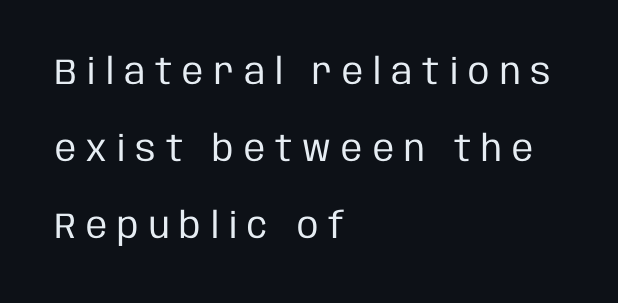
{"serif": "no", "italic": "no", "bold": "no", "weight": "regular", "width": "condensed", "stroke_contrast": "low", "x_height": "large", "monospaced": "no", "underline": "no", "align": "left", "line_spacing": "loose", "line_spacing_ratio": 2.14, "letter_spacing": "wide", "letter_spacing_em": 0.28, "glyph_px": 36}
